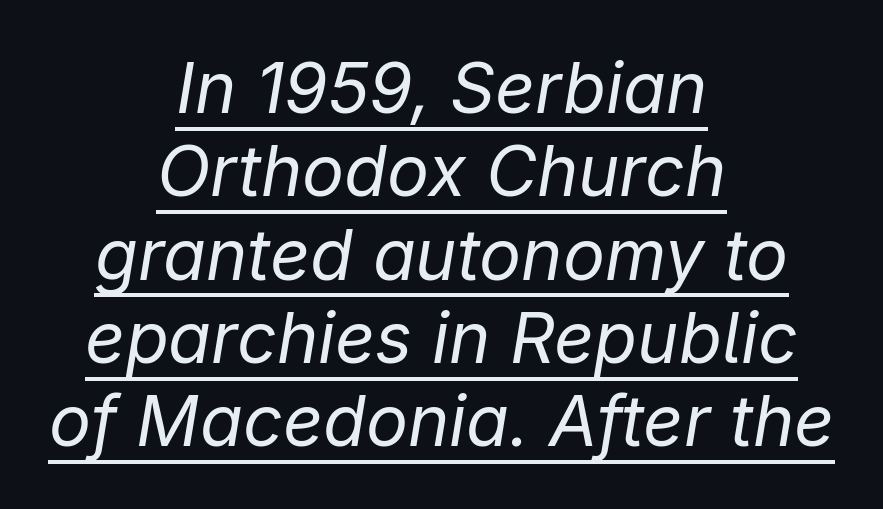
Q: Is the text bold? A: No.
Q: Is the text italic (slanted)? A: Yes, it leans right by about 9 degrees.
Q: Is the text underlined? A: Yes.
Q: How is the paragraph aligned? A: Centered.
Q: Is the spacing between letters normal or unusually wide? A: Normal.
Q: Width (condensed, normal, or wide)? A: Normal.
Q: Stroke contrast? A: Low.
Q: x-height? A: Medium.
Q: Monospaced? A: No.
